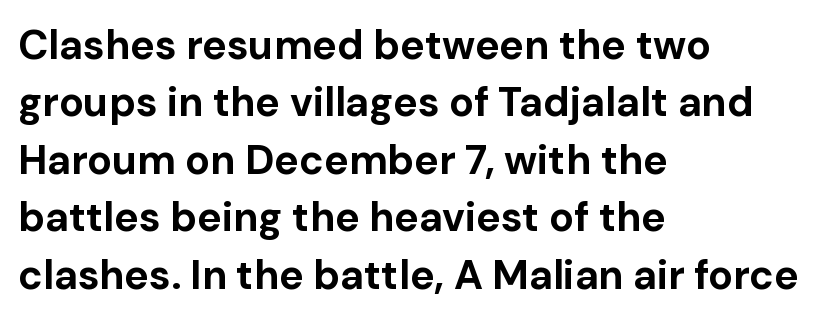
{"serif": "no", "italic": "no", "bold": "yes", "weight": "bold", "width": "normal", "stroke_contrast": "low", "x_height": "medium", "monospaced": "no", "underline": "no", "align": "left", "line_spacing": "normal", "line_spacing_ratio": 1.4, "letter_spacing": "normal", "letter_spacing_em": 0.0, "glyph_px": 41}
